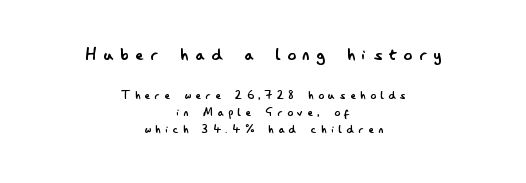
The rag falls on both sides of this text block equally. The glyphs are unaccompanied by any horizontal stroke below them. The font sits on the lighter half of the weight spectrum, regular included. Ordinary non-slanted type is in use. The letters in the upper block stand taller than those in the block below. The type is letterspaced generously, with wide tracking.
